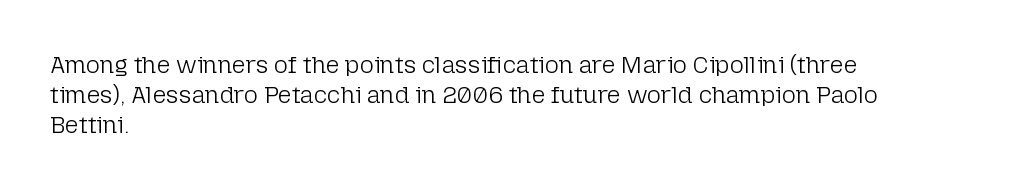
Q: Is the text bold? A: No.
Q: Is the text italic (slanted)? A: No, it is upright.
Q: Is the text underlined? A: No.
Q: How is the paragraph aligned? A: Left-aligned.
Q: Is the spacing between letters normal or unusually wide? A: Normal.
Q: Is the spacing between lines tight, normal or loose? A: Normal.
